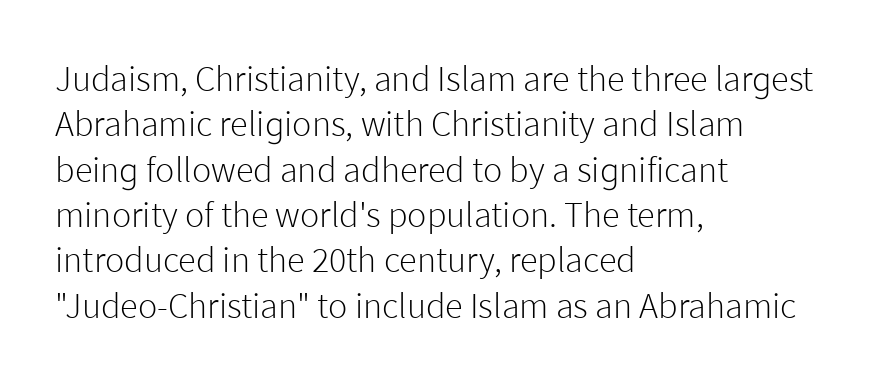
If you drew a ruler down the left edge, every line would touch it. The block of text has a typical density, with ordinary space between rows. Looks like regular typesetting: each glyph gets only the width it needs. The weight would be labelled regular, book, light, or lighter still.
